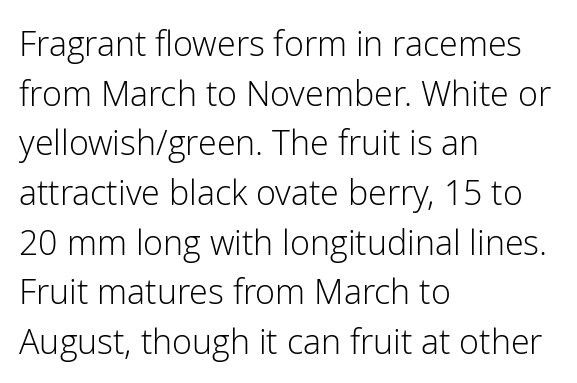
Q: Is the text bold? A: No.
Q: Is the text italic (slanted)? A: No, it is upright.
Q: Is the typeface a serif or a sans-serif typeface? A: Sans-serif.
Q: Is the text underlined? A: No.
Q: How is the paragraph aligned? A: Left-aligned.
Q: Is the spacing between letters normal or unusually wide? A: Normal.
Q: Is the spacing between lines tight, normal or loose? A: Normal.
Q: Width (condensed, normal, or wide)? A: Normal.
Q: Stroke contrast? A: Low.
Q: x-height? A: Medium.
Q: Monospaced? A: No.
